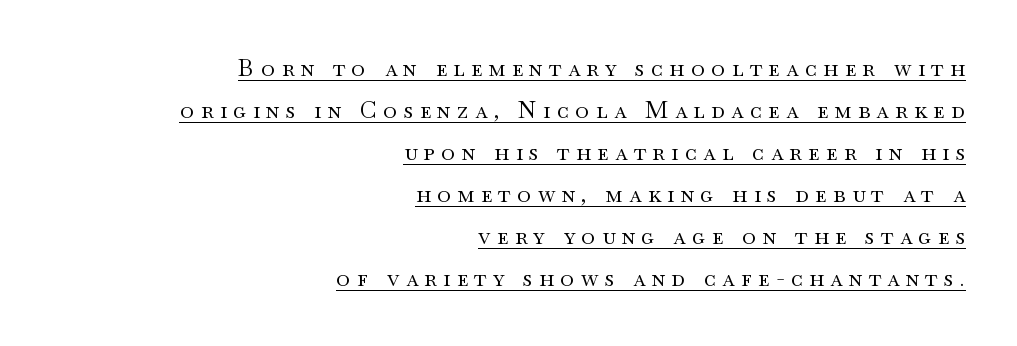
Q: Is the text bold? A: No.
Q: Is the text italic (slanted)? A: No, it is upright.
Q: Is the text underlined? A: Yes.
Q: How is the paragraph aligned? A: Right-aligned.
Q: Is the spacing between letters normal or unusually wide? A: Unusually wide.
